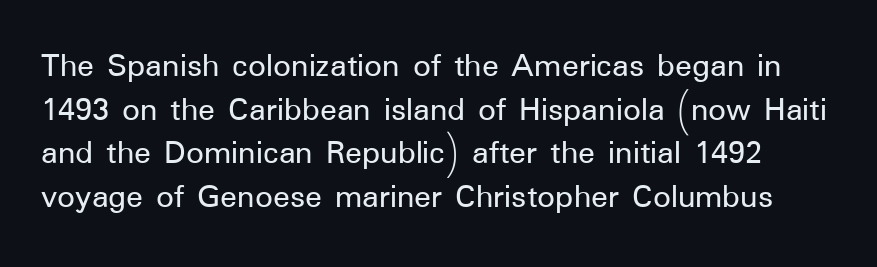
{"serif": "no", "italic": "no", "width": "normal", "stroke_contrast": "low", "x_height": "medium", "monospaced": "no", "underline": "no", "line_spacing": "normal", "line_spacing_ratio": 1.25, "letter_spacing": "normal", "letter_spacing_em": 0.0, "glyph_px": 35}
